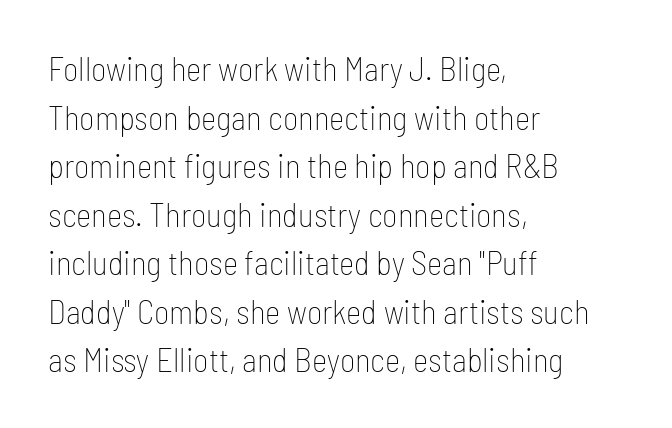
In terms of posture, this sample is upright. In terms of letterform style, serifs are entirely absent. Check under the words: just untouched page. Each line starts at the same left margin while the right side varies.
